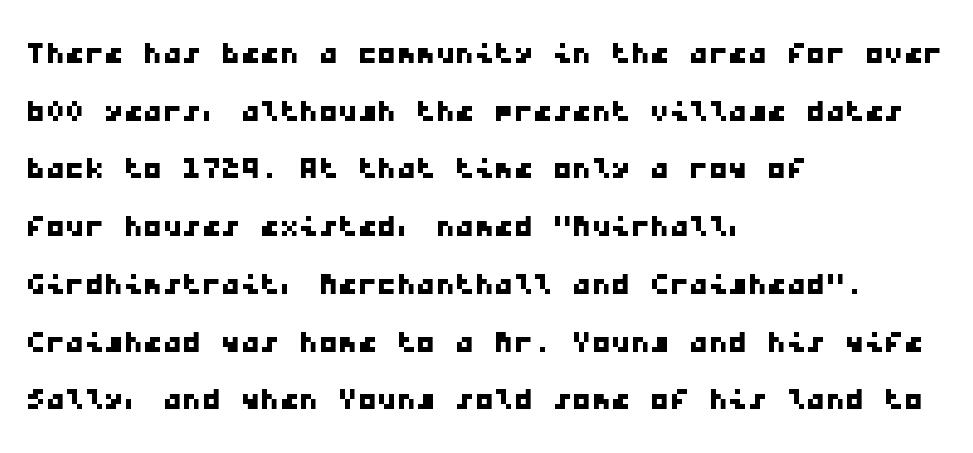
The image shows 39 px wide sans-serif type, monospaced; set left-aligned, normal line spacing (1.48x), normal letter spacing, not underlined; low stroke contrast and a medium x-height.
